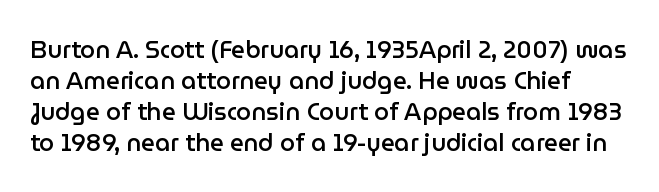
{"italic": "no", "bold": "semi", "underline": "no", "line_spacing": "normal", "line_spacing_ratio": 1.29, "letter_spacing": "normal", "letter_spacing_em": 0.0, "glyph_px": 24}
